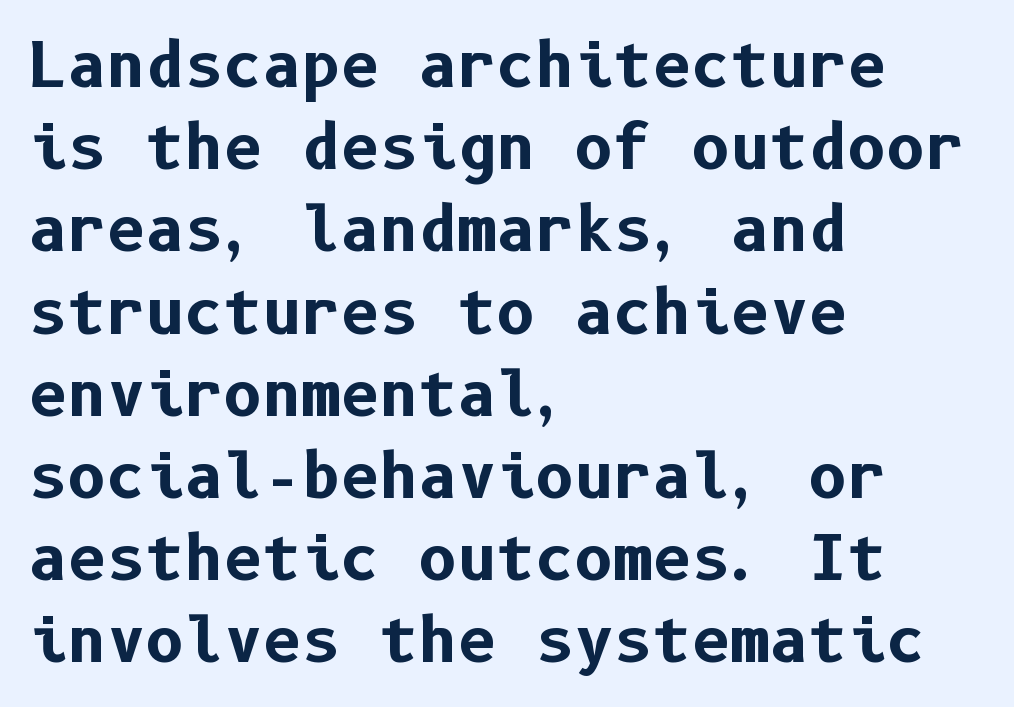
Regarding serifs, this sample does without them. Notice how descenders clear the ascenders below comfortably — that's standard leading. Any mark beneath the type? The region is blank. Horizontally, the lines are justified to the leading edge only.
